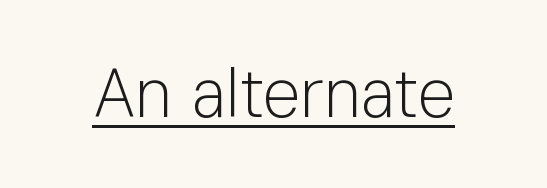
What kind of face is this? One without serifs — a sans. In designer terms, the underline attribute is active on this setting. Each word holds together tightly as a unit, with standard inter-letter gaps. No italicization has been applied; the sample stays upright.
